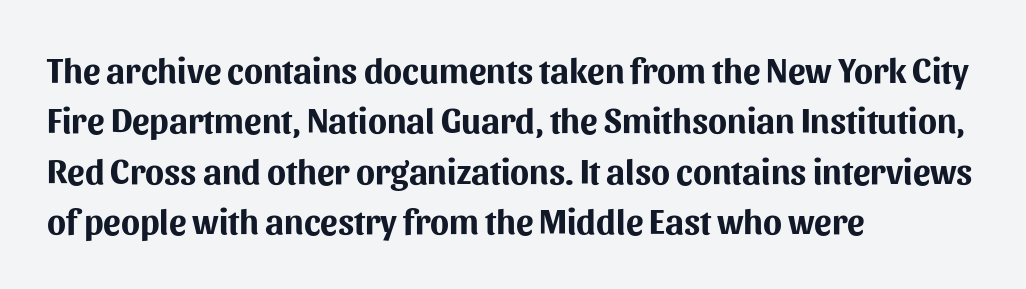
{"serif": "no", "italic": "no", "bold": "yes", "weight": "bold", "width": "normal", "stroke_contrast": "medium", "x_height": "medium", "monospaced": "no", "underline": "no", "align": "left", "line_spacing": "normal", "line_spacing_ratio": 1.44, "letter_spacing": "normal", "letter_spacing_em": 0.0, "glyph_px": 35}
